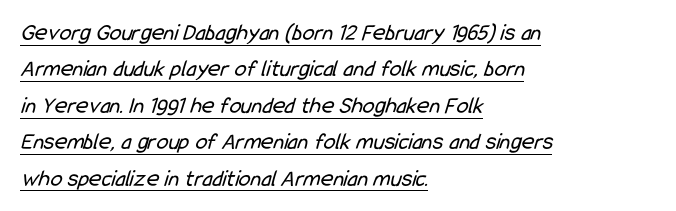
The image shows 24 px text type; set left-aligned, normal line spacing (1.52x), normal letter spacing, underlined.
